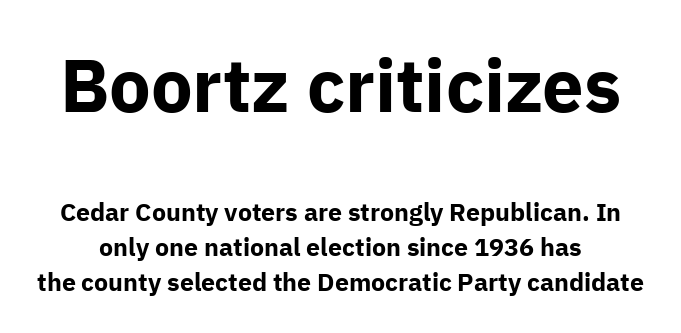
{"serif": "no", "italic": "no", "bold": "yes", "weight": "bold", "width": "normal", "stroke_contrast": "low", "x_height": "medium", "monospaced": "no", "underline": "no", "line_spacing": "normal", "line_spacing_ratio": 1.39, "letter_spacing": "normal", "letter_spacing_em": 0.0, "larger_block": "first", "size_ratio": 2.96, "glyph_px": 74}
